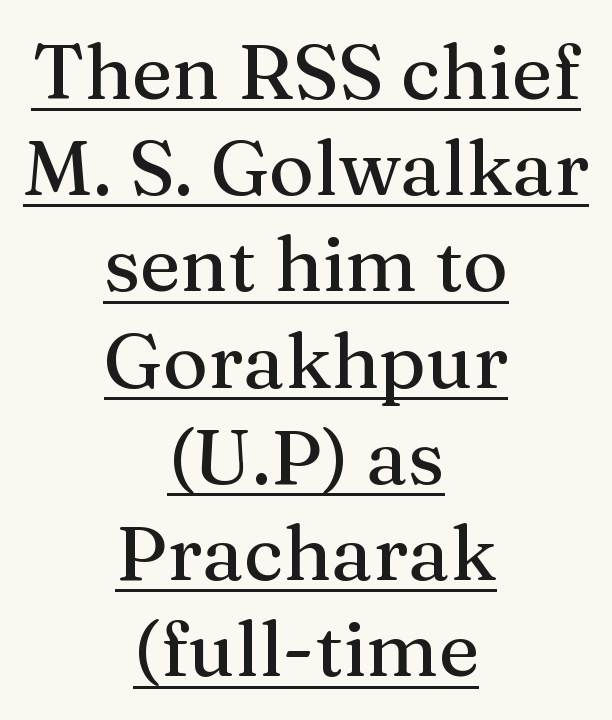
This sample is center-justified, so both line endings float freely. This rendering leaves character spacing at its baseline value. The lines sit at an ordinary, default distance from one another. The passage shown is typed in a proportional face where columns would drift.
